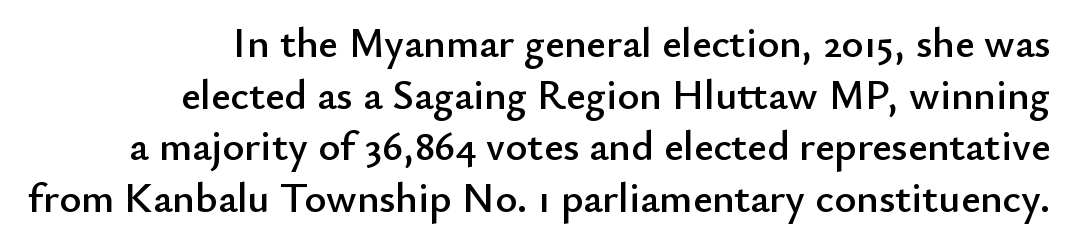
The image shows 42 px sans-serif type, upright; set right-aligned, line spacing 1.23x, normal letter spacing, not underlined; low stroke contrast and a small x-height.
